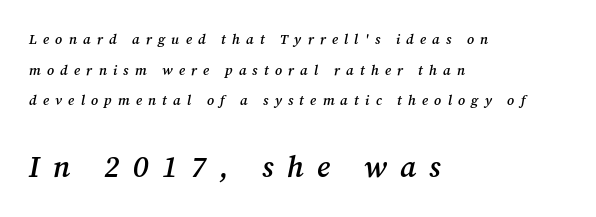
{"serif": "yes", "italic": "yes", "lean": "right", "slant_degrees": 12, "bold": "semi", "weight": "semibold", "width": "normal", "stroke_contrast": "medium", "x_height": "medium", "monospaced": "no", "underline": "no", "align": "left", "line_spacing": "loose", "line_spacing_ratio": 2.18, "letter_spacing": "wide", "letter_spacing_em": 0.44, "larger_block": "second", "size_ratio": 2.14, "glyph_px": 30}
